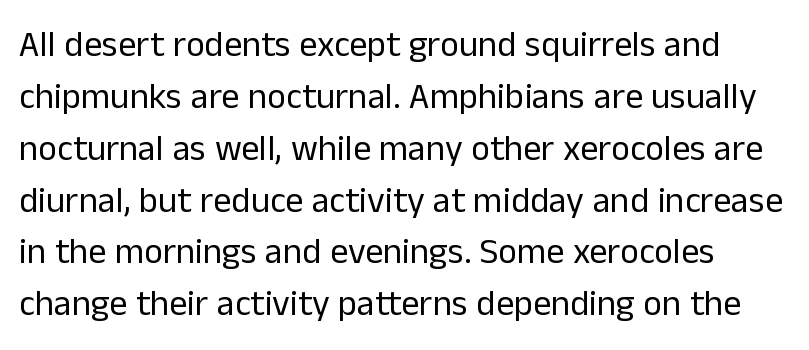
Q: Is the text bold? A: No.
Q: Is the text italic (slanted)? A: No, it is upright.
Q: Is the typeface a serif or a sans-serif typeface? A: Sans-serif.
Q: Is the text underlined? A: No.
Q: Is the spacing between letters normal or unusually wide? A: Normal.
Q: Is the spacing between lines tight, normal or loose? A: Normal.
Q: Width (condensed, normal, or wide)? A: Normal.
Q: Stroke contrast? A: Low.
Q: x-height? A: Medium.
Q: Monospaced? A: No.
